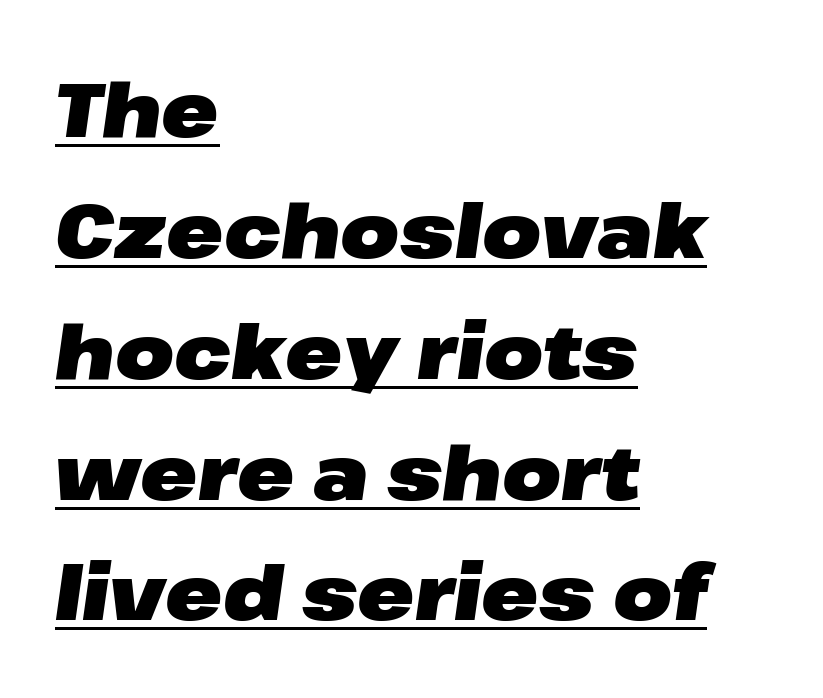
The image shows 76 px heavy, wide type, italic (leaning right); set left-aligned, normal line spacing (1.59x), normal letter spacing, underlined; low stroke contrast and a medium x-height.
